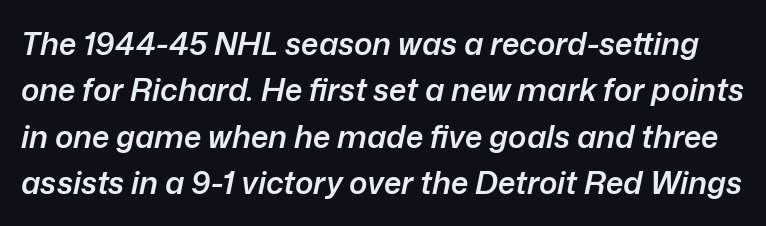
The image shows 31 px semibold type, italic (leaning right); set normal line spacing (1.5x), normal letter spacing, not underlined; low stroke contrast and a medium x-height.
